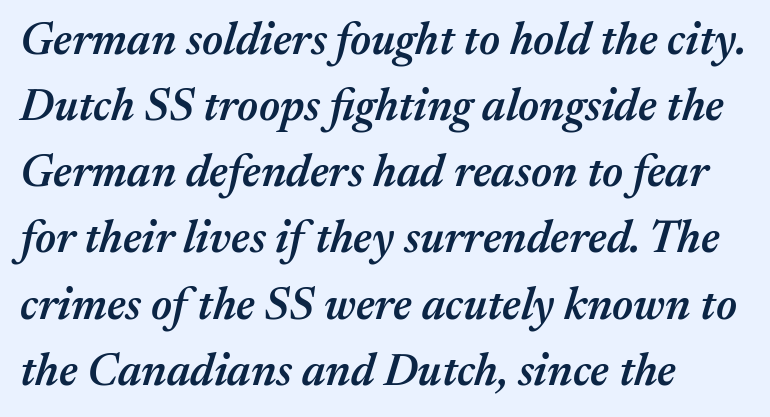
Q: Is the text bold? A: Semi-bold.
Q: Is the text italic (slanted)? A: Yes, it leans right by about 17 degrees.
Q: Is the text underlined? A: No.
Q: How is the paragraph aligned? A: Left-aligned.
Q: Is the spacing between letters normal or unusually wide? A: Normal.
Q: Is the spacing between lines tight, normal or loose? A: Normal.
Q: Width (condensed, normal, or wide)? A: Normal.
Q: Stroke contrast? A: Medium.
Q: x-height? A: Medium.
Q: Monospaced? A: No.
